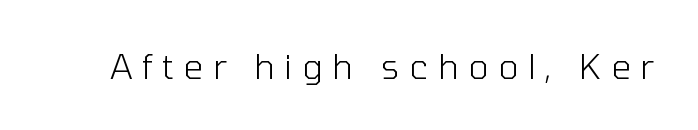
{"serif": "no", "italic": "no", "bold": "no", "weight": "light", "width": "normal", "stroke_contrast": "low", "x_height": "medium", "monospaced": "no", "underline": "no", "letter_spacing": "wide", "letter_spacing_em": 0.27, "glyph_px": 35}
